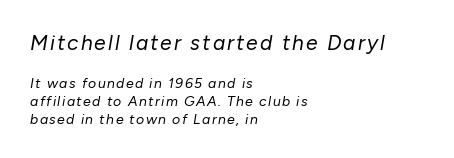
The image shows 21 px text type, italic (leaning right); set left-aligned, normal line spacing (1.28x), not underlined; the first (top) block is 1.5x larger.
